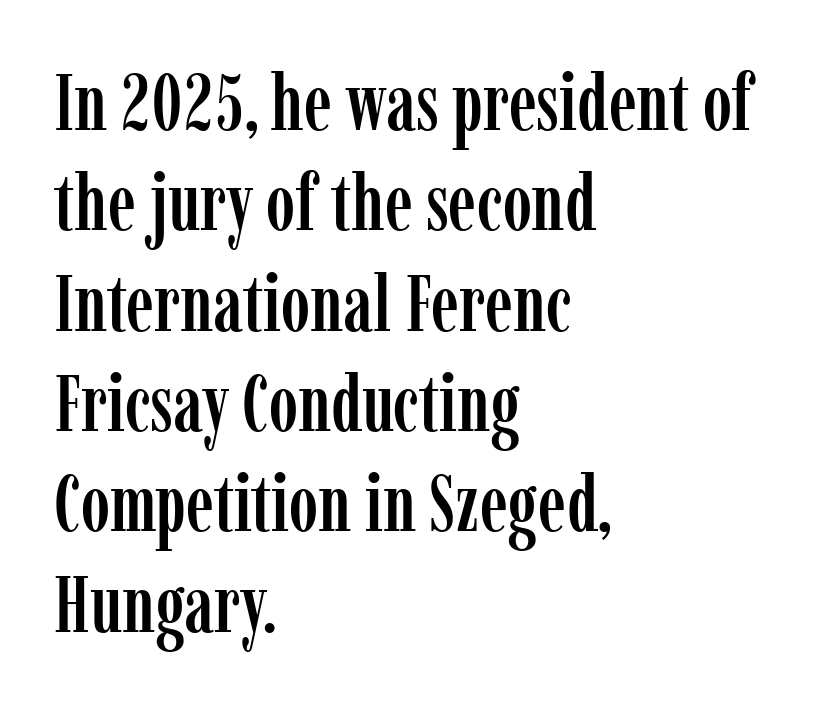
Q: Is the text italic (slanted)? A: No, it is upright.
Q: Is the typeface a serif or a sans-serif typeface? A: Serif.
Q: Is the text underlined? A: No.
Q: How is the paragraph aligned? A: Left-aligned.
Q: Is the spacing between letters normal or unusually wide? A: Normal.
Q: Is the spacing between lines tight, normal or loose? A: Normal.
Q: Width (condensed, normal, or wide)? A: Condensed.
Q: Stroke contrast? A: Low.
Q: x-height? A: Medium.
Q: Monospaced? A: No.
